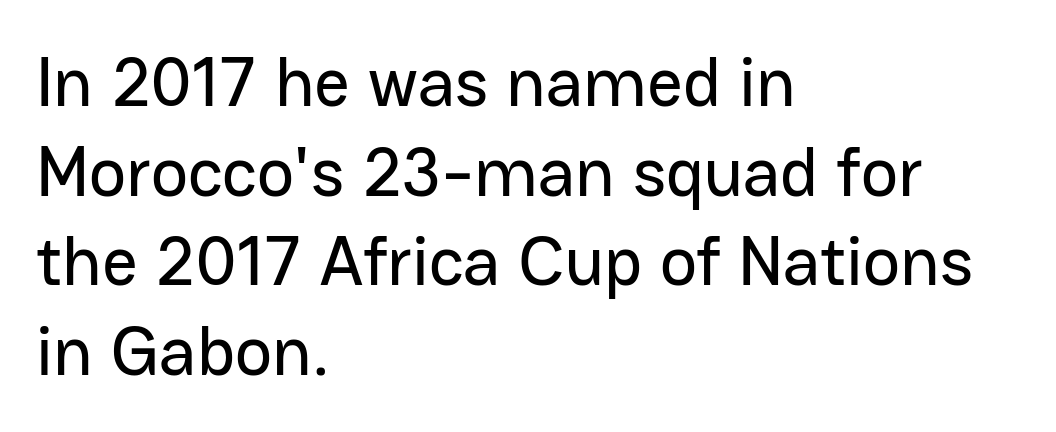
{"serif": "no", "italic": "no", "width": "normal", "stroke_contrast": "low", "x_height": "medium", "monospaced": "no", "underline": "no", "align": "left", "line_spacing": "normal", "line_spacing_ratio": 1.28, "letter_spacing": "normal", "letter_spacing_em": 0.0, "glyph_px": 70}
